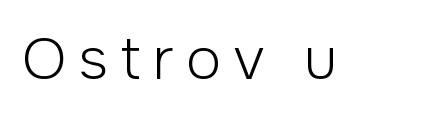
{"serif": "no", "italic": "no", "bold": "no", "weight": "light", "width": "normal", "stroke_contrast": "low", "x_height": "medium", "monospaced": "no", "underline": "no", "letter_spacing": "wide", "letter_spacing_em": 0.21, "glyph_px": 58}
